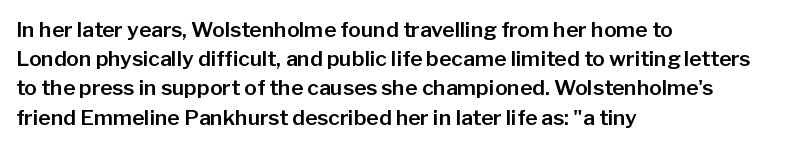
Q: Is the text italic (slanted)? A: No, it is upright.
Q: Is the text underlined? A: No.
Q: How is the paragraph aligned? A: Left-aligned.
Q: Is the spacing between letters normal or unusually wide? A: Normal.
Q: Is the spacing between lines tight, normal or loose? A: Normal.
